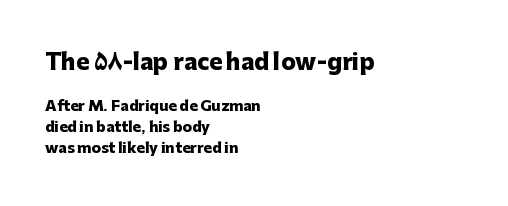
{"italic": "no", "bold": "yes", "underline": "no", "align": "left", "line_spacing": "normal", "line_spacing_ratio": 1.48, "letter_spacing": "normal", "letter_spacing_em": 0.0, "larger_block": "first", "size_ratio": 1.57, "glyph_px": 22}
